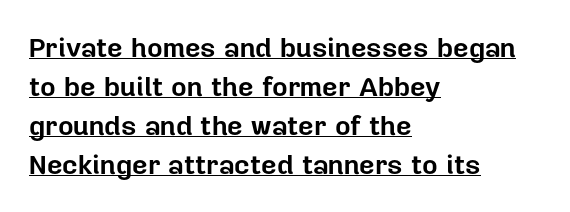
The letters stand straight up with perfectly vertical stems. The characters look thick and weighty, a clear bold. Rows of type keep a routine distance in the vertical direction. The face used here appears with an underline applied. Look at the tracking — it's just the regular setting, nothing added.
